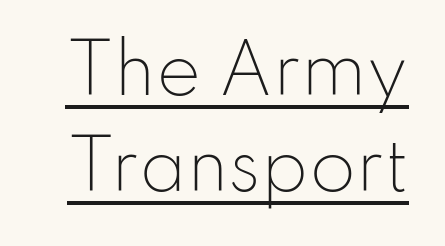
The rendering uses the underline text-decoration. A typesetter would call this leading conventional body-copy spacing. Posture: straight, roman, zero tilt. Unlike a traditional serif, this face leaves its strokes unadorned. Here the designer chose a conventional face with non-uniform glyph widths.
